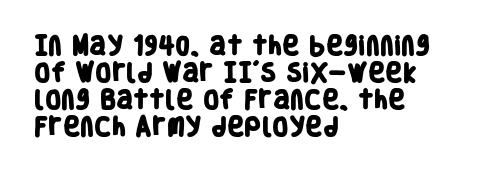
The space between consecutive lines is moderate. Left-aligned paragraph, ragged on the right. Just letters on the line, the space beneath them empty. Heft: maximum for text — a bold. Short note: letters normally spaced.
